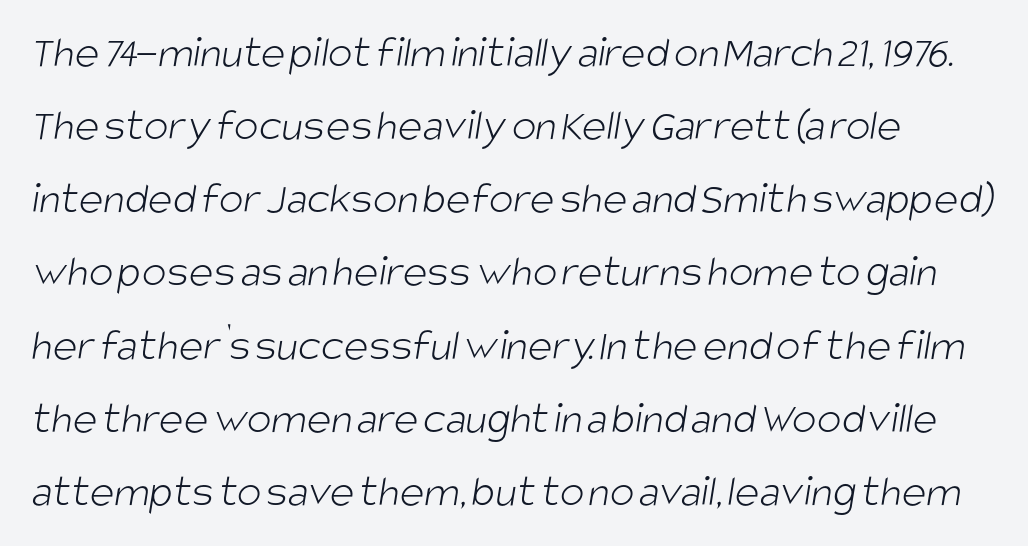
The text was rendered using a sans face with plain stroke endings. Glyph-to-glyph distance matches everyday printed text. The letters advance in unequal steps, a hallmark of proportional type. The gap between lines stays unmarked. A quiet, ordinary-to-light weight characterises the typeface. The typesetter chose a ragged-right arrangement here.
